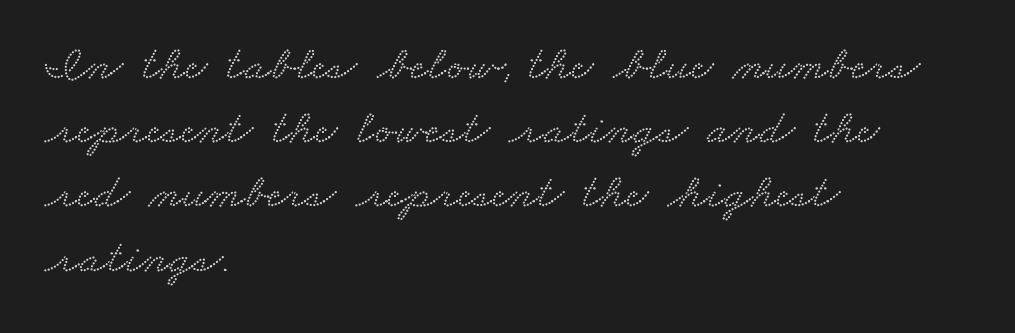
Q: Is the text underlined? A: No.
Q: How is the paragraph aligned? A: Left-aligned.
Q: Is the spacing between letters normal or unusually wide? A: Normal.
Q: Is the spacing between lines tight, normal or loose? A: Normal.
Q: Width (condensed, normal, or wide)? A: Wide.
Q: Stroke contrast? A: Low.
Q: x-height? A: Small.
Q: Monospaced? A: No.
